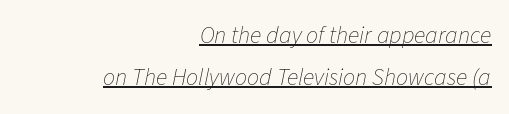
{"italic": "yes", "lean": "right", "slant_degrees": 11, "bold": "no", "underline": "yes", "align": "right", "line_spacing_ratio": 1.76, "letter_spacing": "normal", "letter_spacing_em": 0.0, "glyph_px": 24}
